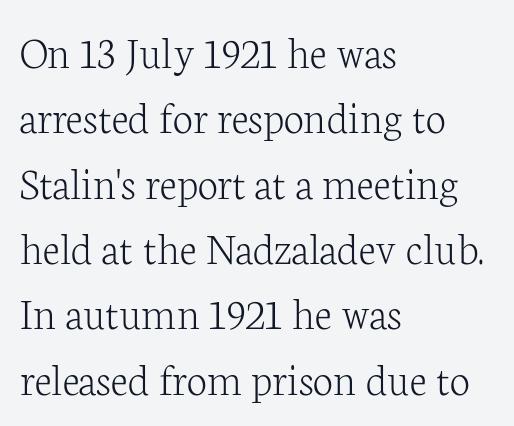
The image shows 46 px light serif type, upright; set left-aligned, normal line spacing (1.42x), normal letter spacing, not underlined; low stroke contrast and a medium x-height.
